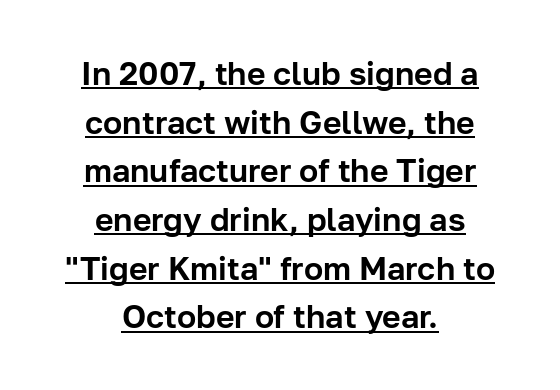
{"serif": "no", "italic": "no", "width": "normal", "stroke_contrast": "low", "x_height": "medium", "monospaced": "no", "underline": "yes", "align": "center", "line_spacing": "normal", "line_spacing_ratio": 1.52, "letter_spacing": "normal", "letter_spacing_em": 0.0, "glyph_px": 32}
